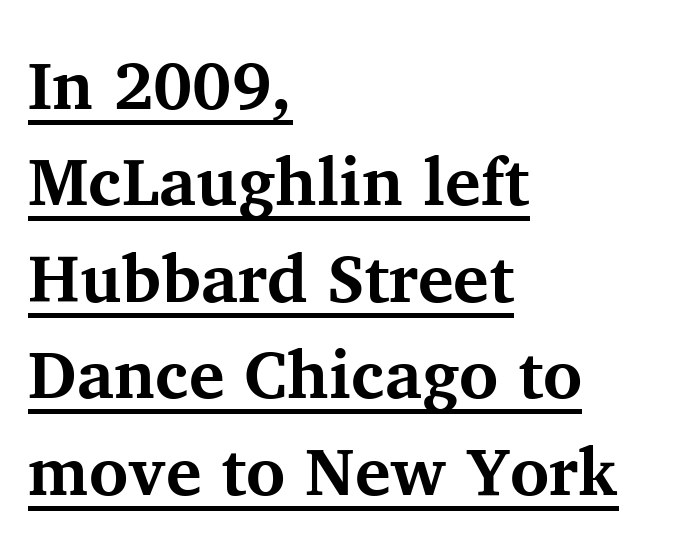
Q: Is the text bold? A: Yes.
Q: Is the text italic (slanted)? A: No, it is upright.
Q: Is the typeface a serif or a sans-serif typeface? A: Serif.
Q: Is the text underlined? A: Yes.
Q: How is the paragraph aligned? A: Left-aligned.
Q: Is the spacing between letters normal or unusually wide? A: Normal.
Q: Is the spacing between lines tight, normal or loose? A: Normal.
Q: Width (condensed, normal, or wide)? A: Normal.
Q: Stroke contrast? A: Medium.
Q: x-height? A: Medium.
Q: Monospaced? A: No.
